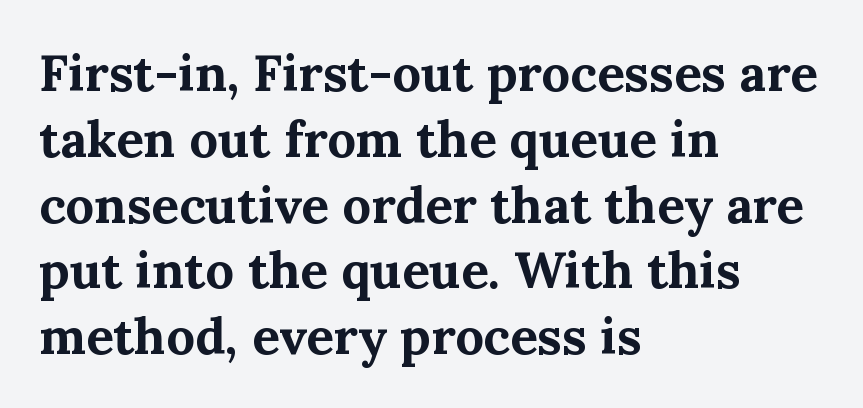
{"serif": "yes", "italic": "no", "bold": "yes", "weight": "bold", "width": "normal", "stroke_contrast": "medium", "x_height": "medium", "monospaced": "no", "underline": "no", "align": "left", "line_spacing": "normal", "line_spacing_ratio": 1.29, "letter_spacing": "normal", "letter_spacing_em": 0.0, "glyph_px": 51}
